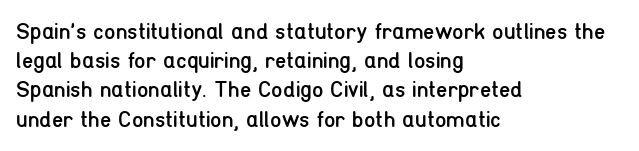
{"italic": "no", "bold": "no", "underline": "no", "align": "left", "line_spacing": "normal", "line_spacing_ratio": 1.27, "letter_spacing": "normal", "letter_spacing_em": 0.0, "glyph_px": 23}
